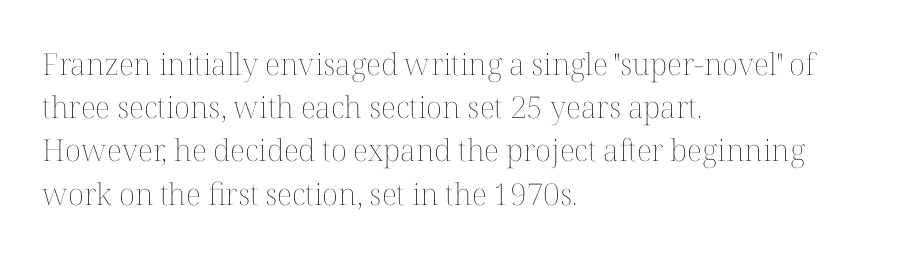
{"italic": "no", "bold": "no", "weight": "thin", "width": "normal", "stroke_contrast": "medium", "x_height": "medium", "monospaced": "no", "underline": "no", "align": "left", "line_spacing": "normal", "line_spacing_ratio": 1.44, "letter_spacing": "normal", "letter_spacing_em": 0.0, "glyph_px": 30}
